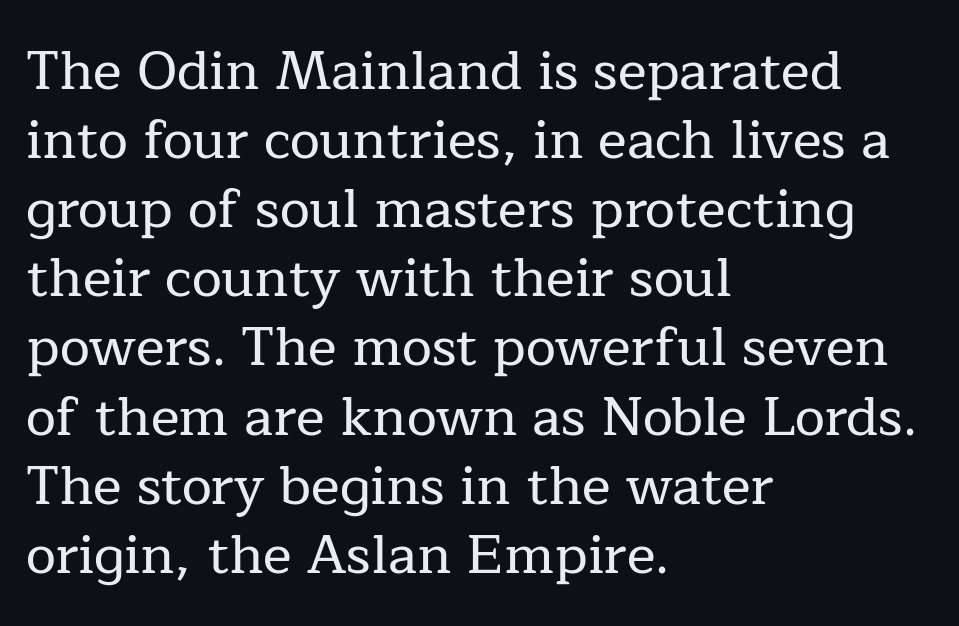
The axis of the letterforms is exactly vertical. Character widths vary here, with narrow letters taking less room than wide ones. In terms of letterspacing, this is plain default setting. Where is the straight margin? On the left.
